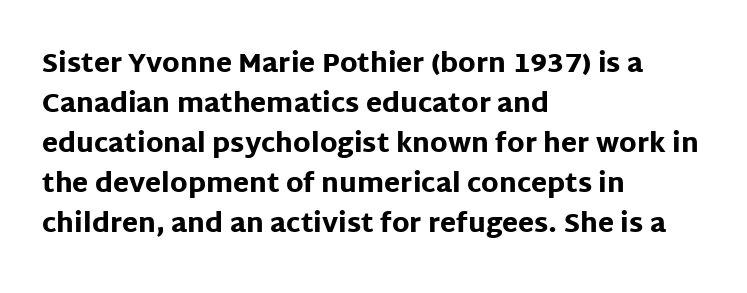
Q: Is the text bold? A: Yes.
Q: Is the text italic (slanted)? A: No, it is upright.
Q: Is the text underlined? A: No.
Q: How is the paragraph aligned? A: Left-aligned.
Q: Is the spacing between letters normal or unusually wide? A: Normal.
Q: Is the spacing between lines tight, normal or loose? A: Normal.
